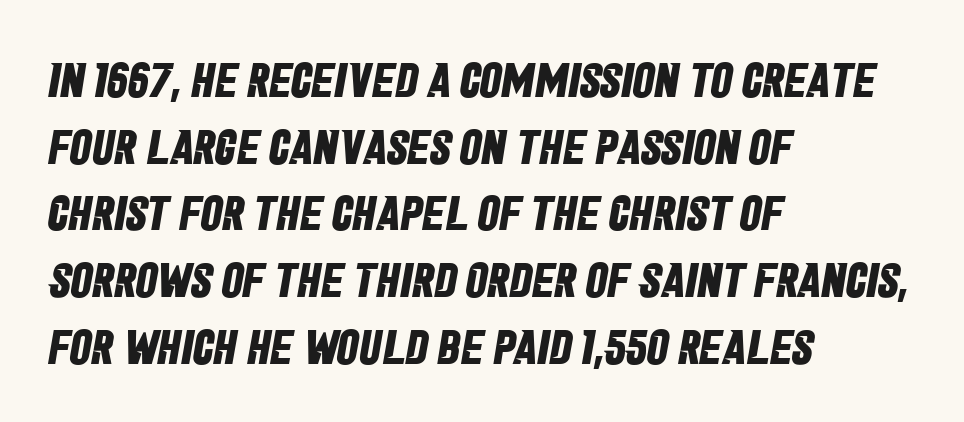
{"serif": "no", "bold": "yes", "weight": "bold", "width": "condensed", "stroke_contrast": "low", "x_height": "large", "monospaced": "no", "underline": "no", "align": "left", "line_spacing": "normal", "line_spacing_ratio": 1.36, "letter_spacing": "normal", "letter_spacing_em": 0.0, "glyph_px": 49}
